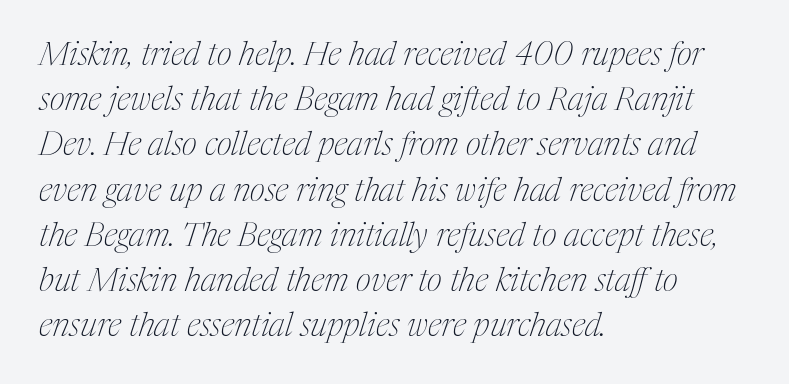
The image shows 33 px thin, condensed serif type, italic (leaning right); set left-aligned, normal line spacing (1.37x), normal letter spacing, not underlined; medium stroke contrast and a medium x-height.
